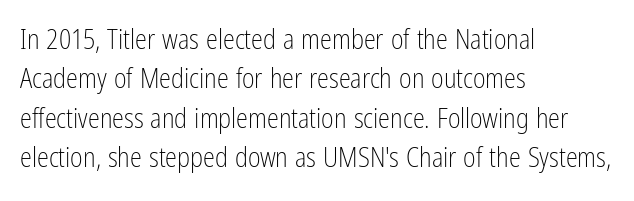
The image shows 27 px text type, upright; set left-aligned, normal line spacing (1.46x), normal letter spacing, not underlined.
